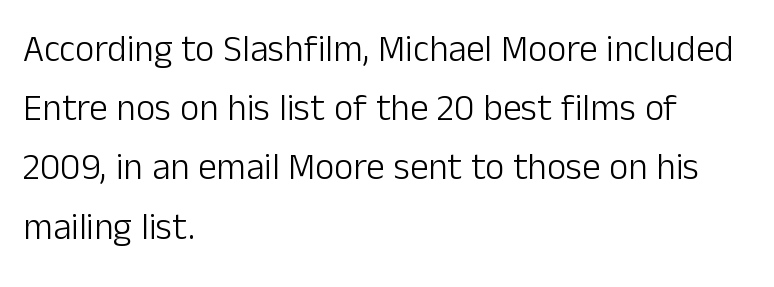
The letterforms sit shoulder to shoulder at normal distance. The typeface chosen for these lines omits serifs. The compositor pushed each line to the left boundary. Words float on clear page, feet unadorned. The weight tops out at a normal text grade. These lines are rendered in a variable-pitch font.
